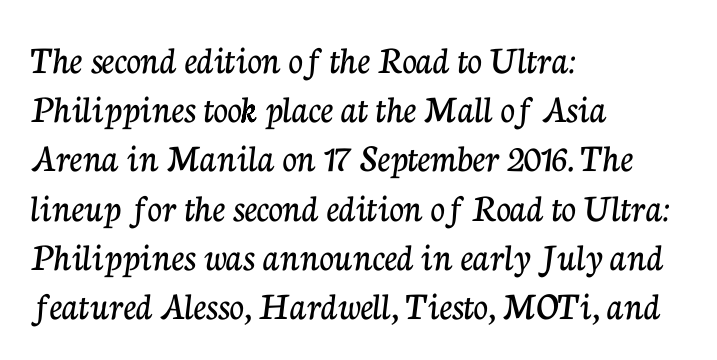
The image shows 40 px serif type; set left-aligned, line spacing 1.23x, normal letter spacing, not underlined; low stroke contrast and a medium x-height.
